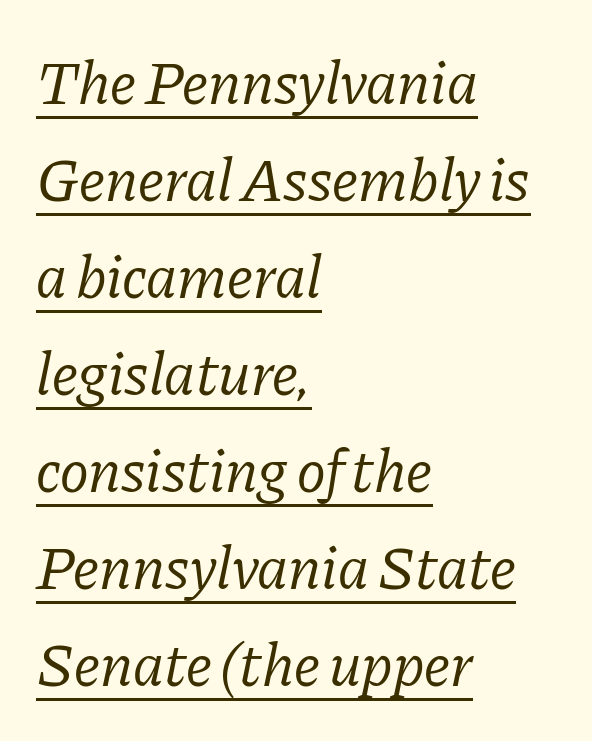
The image shows 61 px regular-weight serif type, italic (leaning right); set left-aligned, normal line spacing (1.59x), normal letter spacing, underlined; low stroke contrast and a medium x-height.
